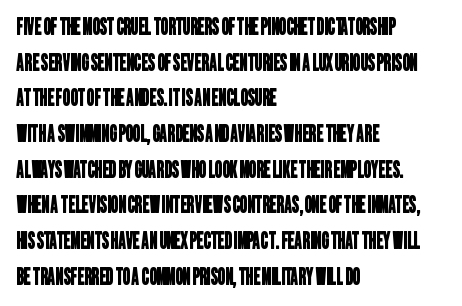
Q: Is the text underlined? A: No.
Q: How is the paragraph aligned? A: Left-aligned.
Q: Is the spacing between letters normal or unusually wide? A: Normal.
Q: Is the spacing between lines tight, normal or loose? A: Normal.
